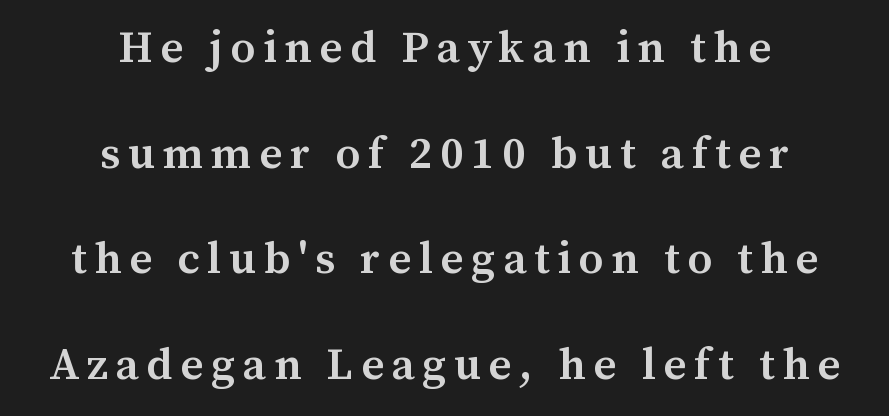
Ordinary non-slanted type is in use. Typesetter's note: demi weight, one step under bold. Alignment: centered. Leading is clearly above the norm, producing a sparse column. Underlining? Definitely not there.
